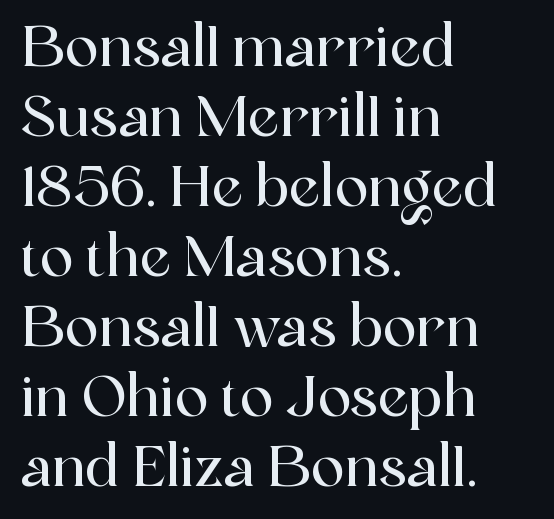
The image shows 56 px serif type, upright; set left-aligned, normal line spacing (1.25x), normal letter spacing, not underlined; a medium x-height.
